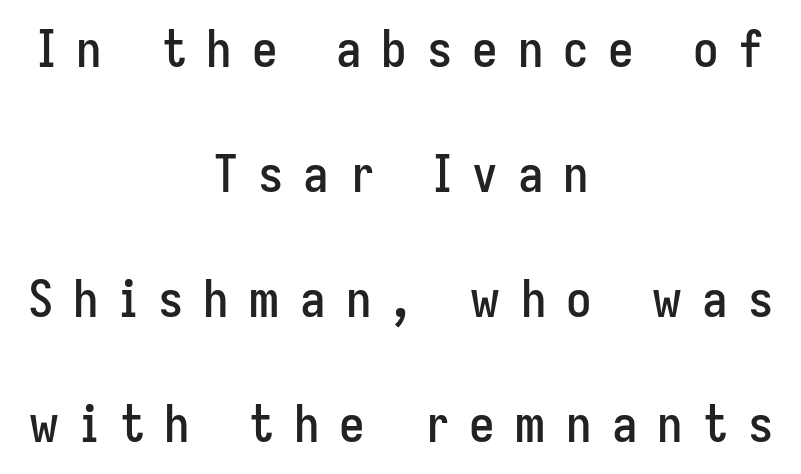
Varying glyph widths throughout — classic text-font behaviour. The typography opts for an upright posture over an oblique one. Whoever set this chose breathing room over compactness in the vertical rhythm. This sample uses expanded letter spacing, leaving extra air between glyphs.
